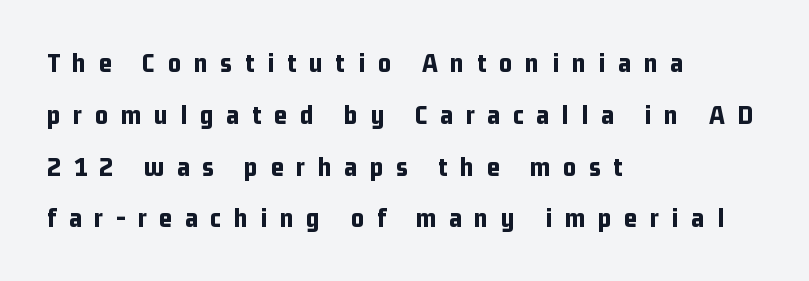
{"serif": "no", "italic": "no", "bold": "yes", "weight": "bold", "width": "condensed", "stroke_contrast": "low", "x_height": "medium", "monospaced": "no", "underline": "no", "align": "left", "line_spacing_ratio": 1.85, "letter_spacing": "wide", "letter_spacing_em": 0.46, "glyph_px": 28}
